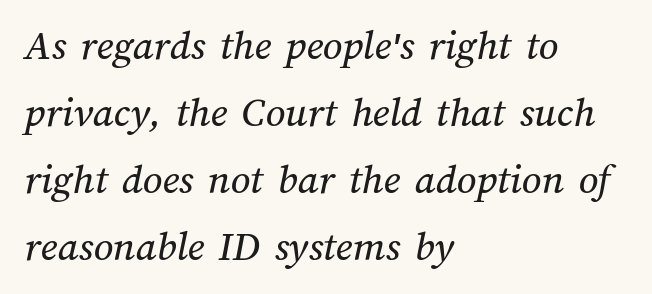
The image shows 43 px text type; set left-aligned, normal line spacing (1.56x), normal letter spacing, not underlined; medium stroke contrast and a medium x-height.
